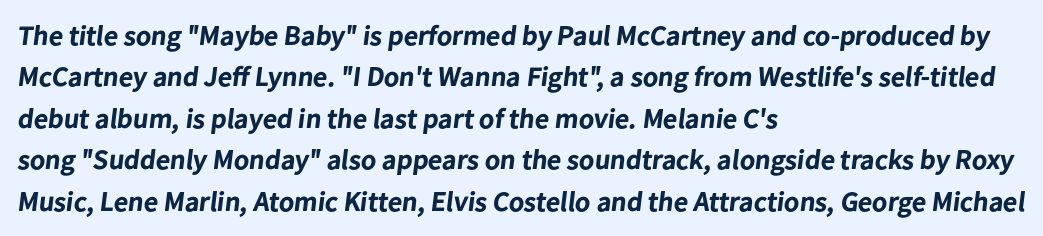
The image shows 28 px bold sans-serif type; set left-aligned, normal line spacing (1.48x), normal letter spacing, not underlined; low stroke contrast and a medium x-height.
